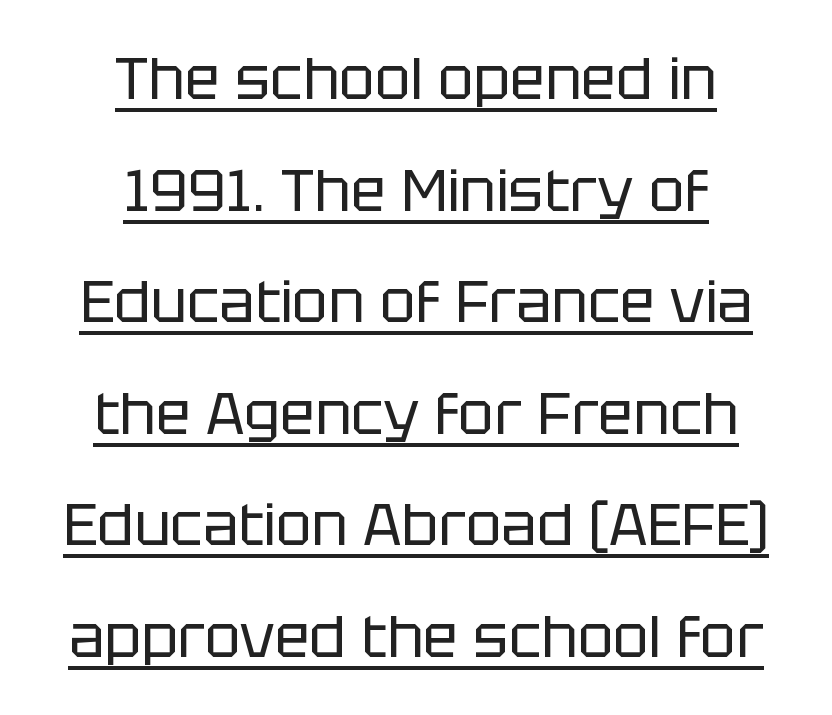
Q: Is the text bold? A: No.
Q: Is the text italic (slanted)? A: No, it is upright.
Q: Is the typeface a serif or a sans-serif typeface? A: Sans-serif.
Q: Is the text underlined? A: Yes.
Q: How is the paragraph aligned? A: Centered.
Q: Is the spacing between letters normal or unusually wide? A: Normal.
Q: Width (condensed, normal, or wide)? A: Normal.
Q: Stroke contrast? A: Low.
Q: x-height? A: Large.
Q: Monospaced? A: No.
